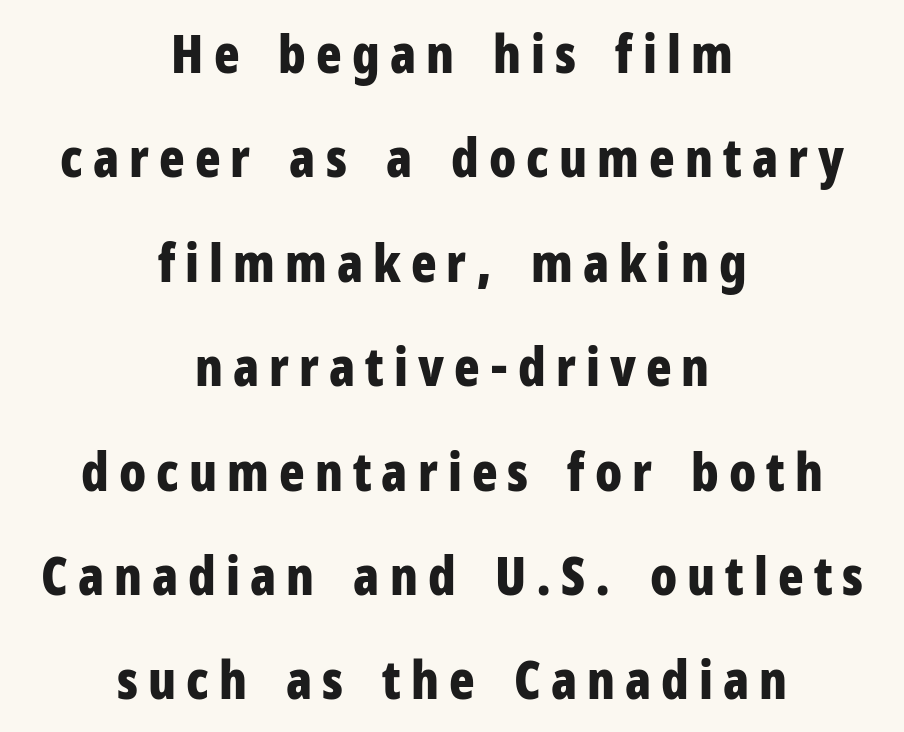
Q: Is the text bold? A: Yes.
Q: Is the text italic (slanted)? A: No, it is upright.
Q: Is the typeface a serif or a sans-serif typeface? A: Sans-serif.
Q: Is the text underlined? A: No.
Q: How is the paragraph aligned? A: Centered.
Q: Is the spacing between lines tight, normal or loose? A: Loose.
Q: Width (condensed, normal, or wide)? A: Condensed.
Q: Stroke contrast? A: Low.
Q: x-height? A: Medium.
Q: Monospaced? A: No.
